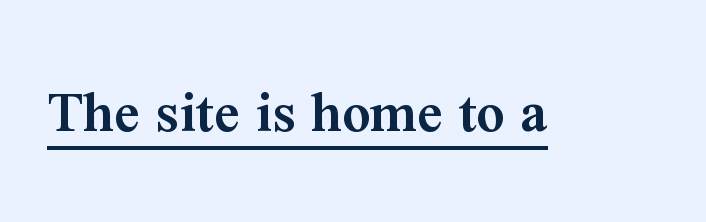
Q: Is the text bold? A: Semi-bold.
Q: Is the text italic (slanted)? A: No, it is upright.
Q: Is the typeface a serif or a sans-serif typeface? A: Serif.
Q: Is the text underlined? A: Yes.
Q: Is the spacing between letters normal or unusually wide? A: Normal.
Q: Width (condensed, normal, or wide)? A: Normal.
Q: Stroke contrast? A: Medium.
Q: x-height? A: Medium.
Q: Monospaced? A: No.
